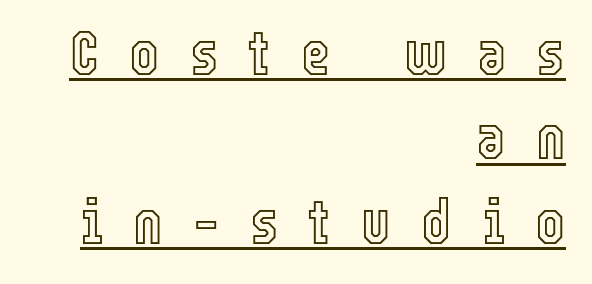
The image shows 63 px condensed type, upright; set right-aligned, normal line spacing (1.34x), unusually wide letter spacing (+0.48 em), underlined; a medium x-height.
